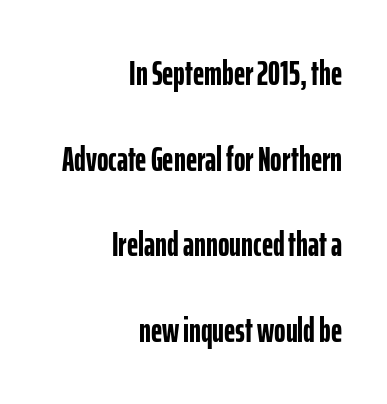
The image shows 35 px semibold, condensed sans-serif type, upright; set right-aligned, loose line spacing (2.45x), normal letter spacing, not underlined; low stroke contrast and a medium x-height.
